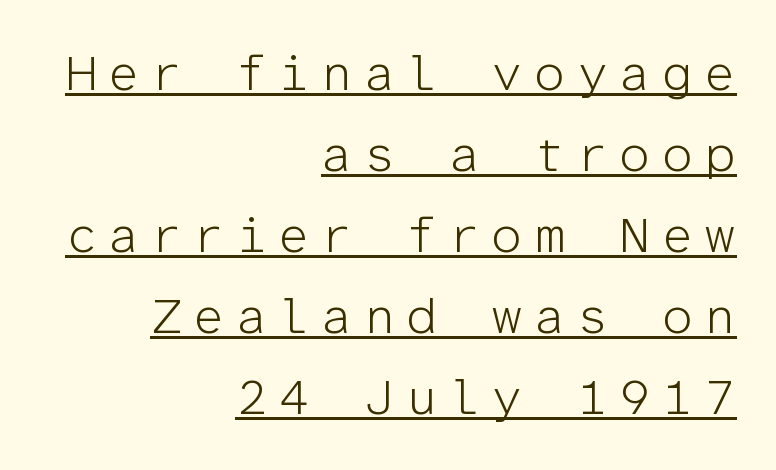
{"serif": "no", "italic": "no", "bold": "no", "weight": "light", "width": "normal", "stroke_contrast": "low", "x_height": "medium", "monospaced": "yes", "underline": "yes", "align": "right", "line_spacing": "normal", "line_spacing_ratio": 1.62, "letter_spacing": "wide", "letter_spacing_em": 0.22, "glyph_px": 50}
